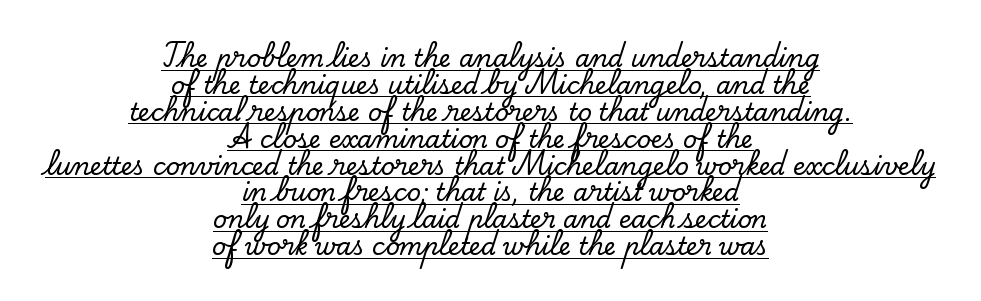
Q: Is the text italic (slanted)? A: Yes.
Q: Is the text underlined? A: Yes.
Q: How is the paragraph aligned? A: Centered.
Q: Is the spacing between letters normal or unusually wide? A: Normal.
Q: Is the spacing between lines tight, normal or loose? A: Tight.
